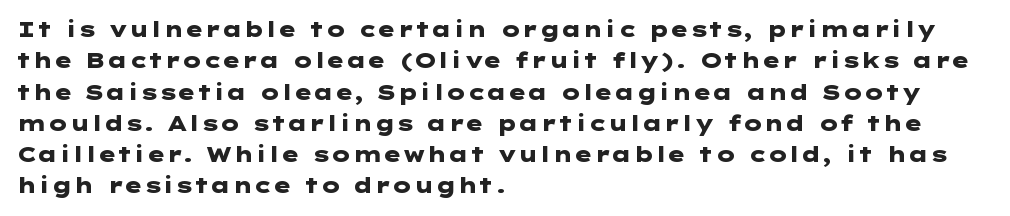
The image shows 21 px bold type, upright; set left-aligned, normal line spacing (1.49x), normal letter spacing, not underlined.
